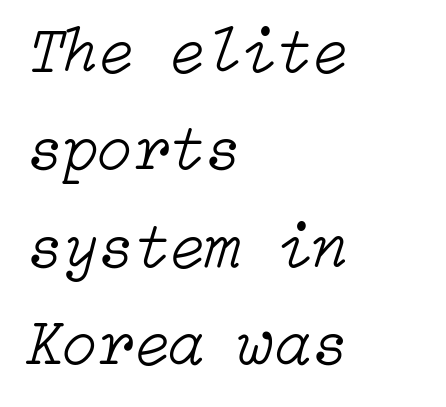
Q: Is the text bold? A: No.
Q: Is the text italic (slanted)? A: Yes, it leans right by about 15 degrees.
Q: Is the text underlined? A: No.
Q: How is the paragraph aligned? A: Left-aligned.
Q: Is the spacing between letters normal or unusually wide? A: Normal.
Q: Is the spacing between lines tight, normal or loose? A: Normal.
Q: Width (condensed, normal, or wide)? A: Normal.
Q: Stroke contrast? A: Low.
Q: x-height? A: Medium.
